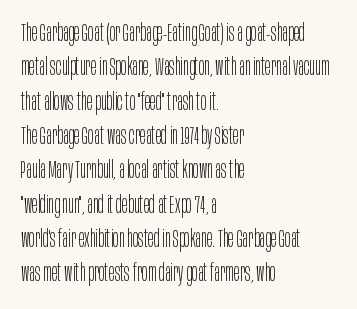
{"italic": "no", "bold": "no", "underline": "no", "align": "left", "line_spacing": "normal", "line_spacing_ratio": 1.43, "letter_spacing": "normal", "letter_spacing_em": 0.0, "glyph_px": 24}
